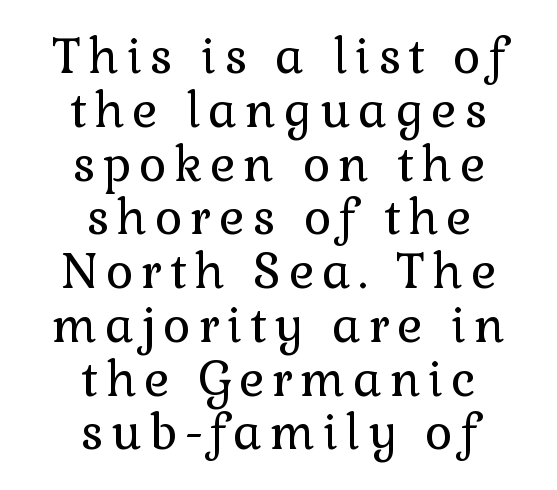
Q: Is the text bold? A: No.
Q: Is the text italic (slanted)? A: No, it is upright.
Q: Is the typeface a serif or a sans-serif typeface? A: Serif.
Q: Is the text underlined? A: No.
Q: How is the paragraph aligned? A: Centered.
Q: Is the spacing between lines tight, normal or loose? A: Tight.
Q: Width (condensed, normal, or wide)? A: Normal.
Q: x-height? A: Medium.
Q: Monospaced? A: No.
